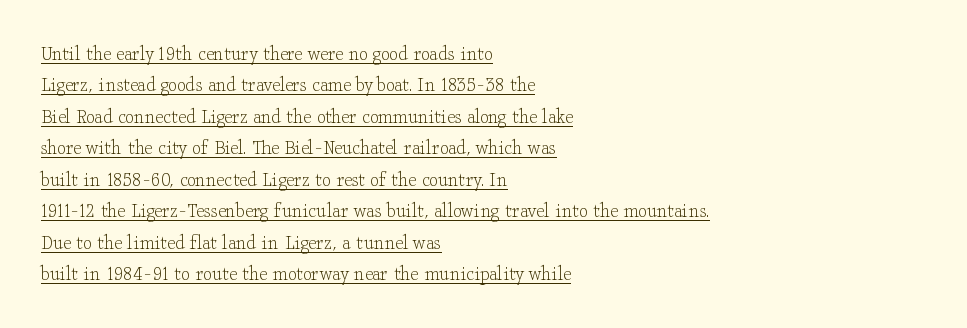
The image shows 22 px text type, upright; set left-aligned, normal line spacing (1.43x), normal letter spacing, underlined.
